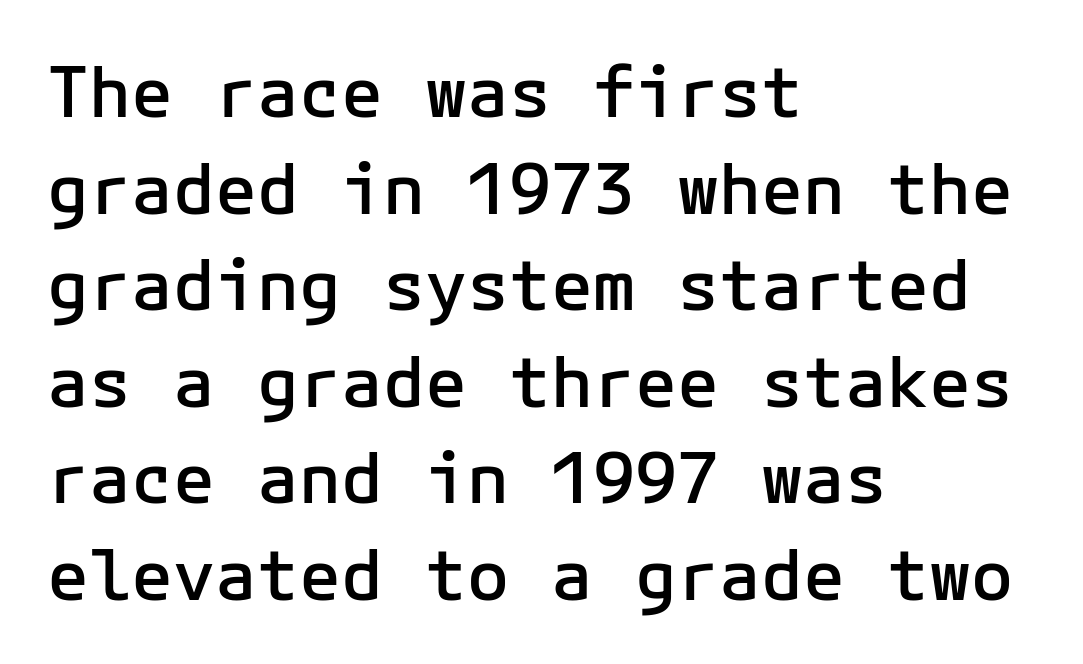
Only glyphs here, with clear space below each row. Short note: letters normally spaced. The rendering uses a semibold face; strokes are thickened but not to full bold. The paragraph shown leans on its left margin. In terms of letterform style, serifs are entirely absent. The specimen reads as upright at a glance.
